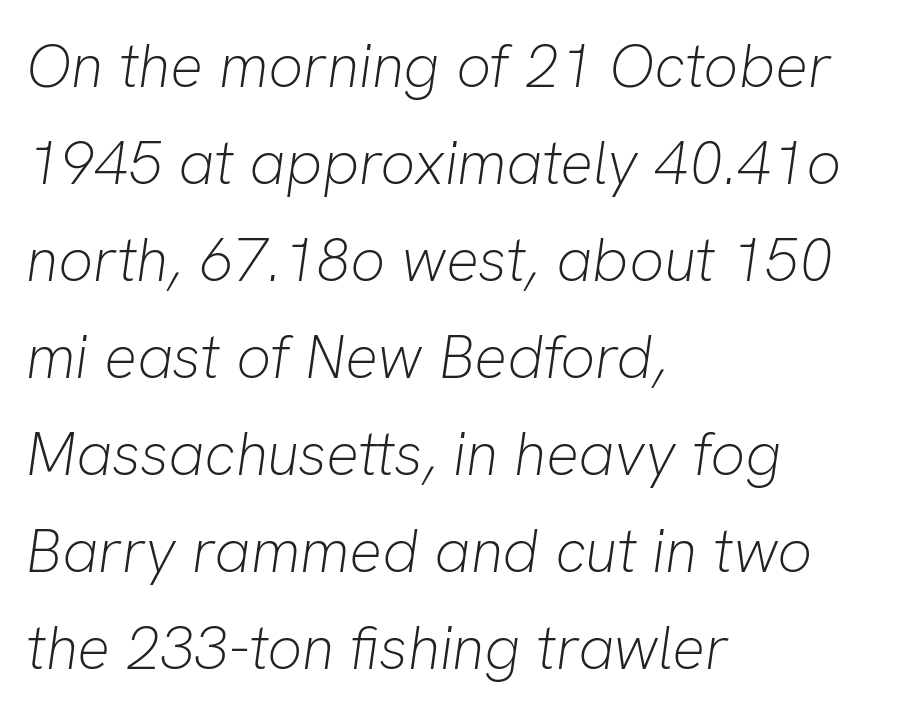
Q: Is the text bold? A: No.
Q: Is the text italic (slanted)? A: Yes, it leans right by about 8 degrees.
Q: Is the text underlined? A: No.
Q: How is the paragraph aligned? A: Left-aligned.
Q: Is the spacing between letters normal or unusually wide? A: Normal.
Q: Is the spacing between lines tight, normal or loose? A: Normal.
Q: Width (condensed, normal, or wide)? A: Normal.
Q: Stroke contrast? A: Low.
Q: x-height? A: Medium.
Q: Monospaced? A: No.
